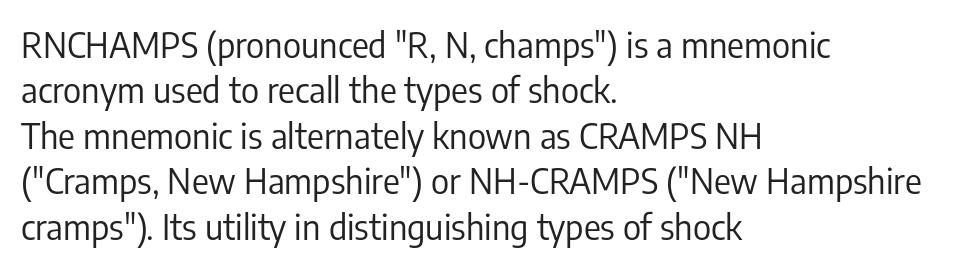
Q: Is the text bold? A: No.
Q: Is the text italic (slanted)? A: No, it is upright.
Q: Is the typeface a serif or a sans-serif typeface? A: Sans-serif.
Q: Is the text underlined? A: No.
Q: How is the paragraph aligned? A: Left-aligned.
Q: Is the spacing between letters normal or unusually wide? A: Normal.
Q: Is the spacing between lines tight, normal or loose? A: Normal.
Q: Width (condensed, normal, or wide)? A: Condensed.
Q: Stroke contrast? A: Low.
Q: x-height? A: Medium.
Q: Monospaced? A: No.
